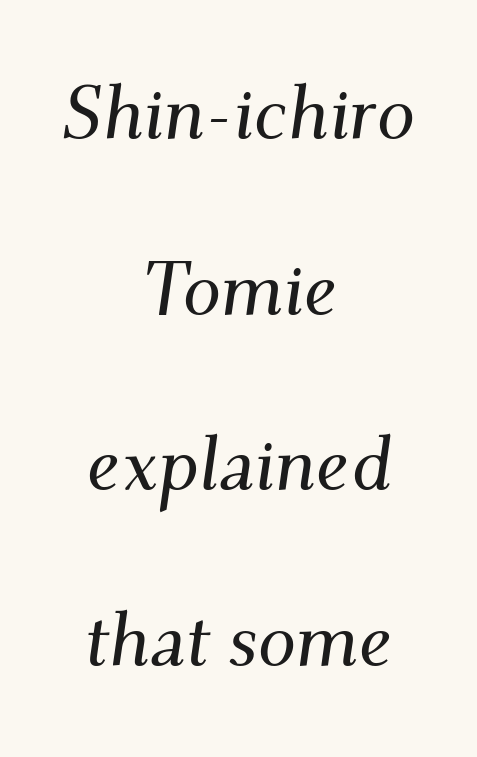
Q: Is the text italic (slanted)? A: Yes, it leans right by about 9 degrees.
Q: Is the typeface a serif or a sans-serif typeface? A: Serif.
Q: Is the text underlined? A: No.
Q: How is the paragraph aligned? A: Centered.
Q: Is the spacing between letters normal or unusually wide? A: Normal.
Q: Is the spacing between lines tight, normal or loose? A: Loose.
Q: Width (condensed, normal, or wide)? A: Normal.
Q: Stroke contrast? A: Medium.
Q: x-height? A: Small.
Q: Monospaced? A: No.
